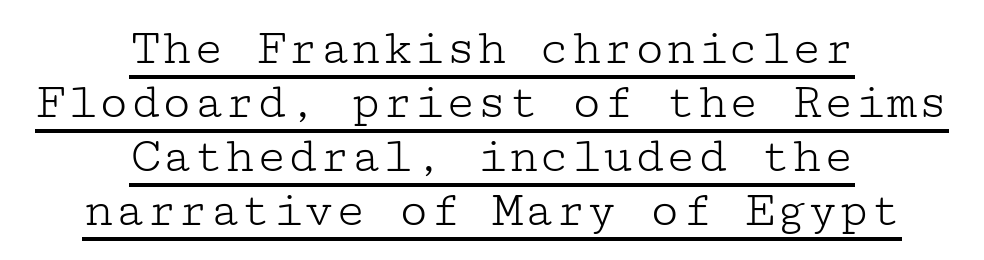
{"serif": "yes", "italic": "no", "bold": "no", "weight": "light", "width": "wide", "stroke_contrast": "low", "x_height": "medium", "underline": "yes", "align": "center", "line_spacing": "tight", "line_spacing_ratio": 1.04, "letter_spacing": "normal", "letter_spacing_em": 0.0, "glyph_px": 52}
